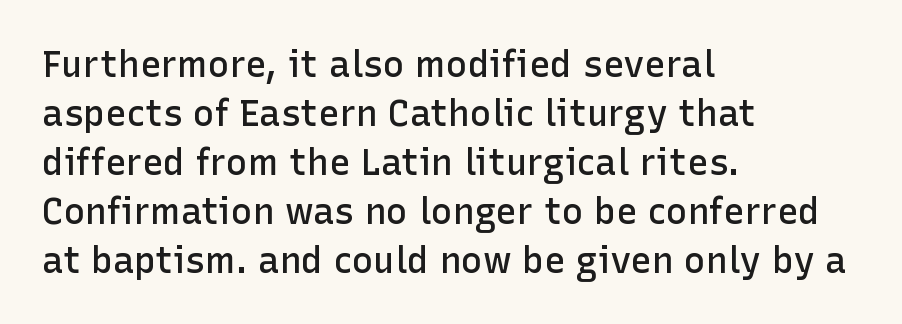
Every stem runs plumb, perpendicular to the baseline. The strip under each line holds only bare page. What weight is shown? A semibold, between regular and bold. Observe the absence of serifs on each vertical stroke in this sample. In terms of letterspacing, this is plain default setting. Rows of type keep a routine distance in the vertical direction.
